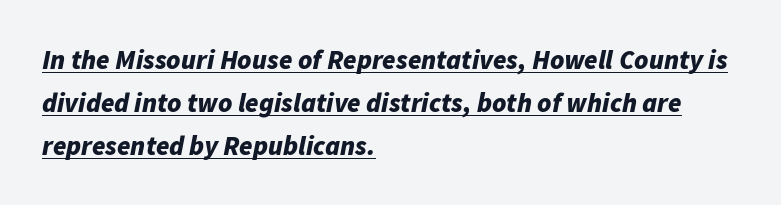
Plenty of ink on the page — the face is bold. The font's italic variant was chosen for this text. Honestly, the row spacing looks completely unremarkable. The face used here appears with an underline applied. Does the copy run flush right? No — it runs flush left.
